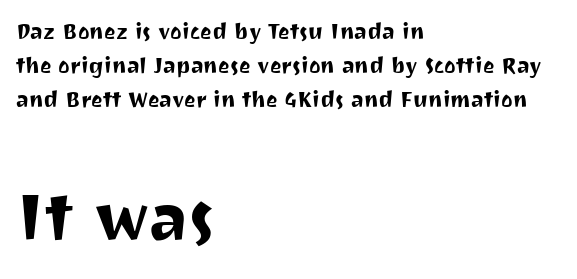
{"serif": "no", "italic": "no", "width": "normal", "stroke_contrast": "medium", "x_height": "medium", "monospaced": "no", "underline": "no", "align": "left", "line_spacing": "normal", "line_spacing_ratio": 1.54, "letter_spacing": "normal", "letter_spacing_em": 0.0, "larger_block": "second", "size_ratio": 3.05, "glyph_px": 67}
